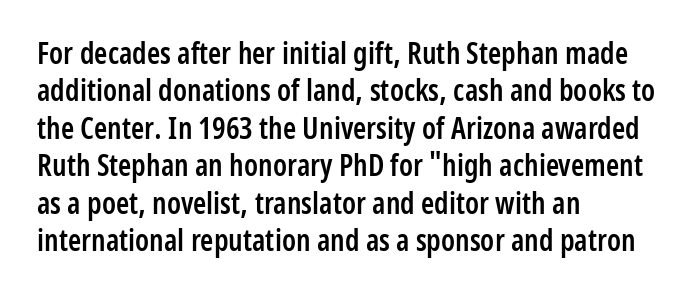
{"serif": "no", "italic": "no", "bold": "semi", "weight": "semibold", "width": "condensed", "stroke_contrast": "low", "x_height": "medium", "monospaced": "no", "underline": "no", "align": "left", "line_spacing": "normal", "line_spacing_ratio": 1.25, "letter_spacing": "normal", "letter_spacing_em": 0.0, "glyph_px": 30}
